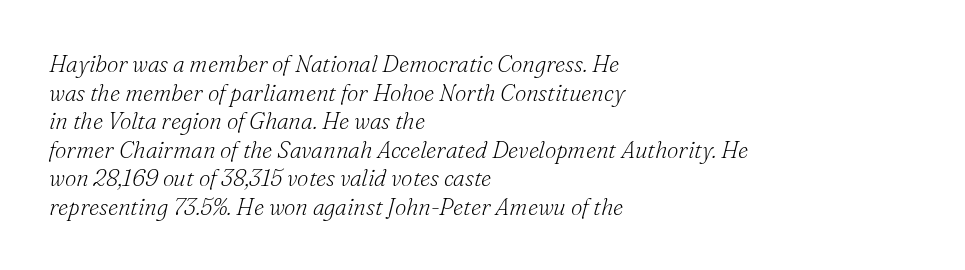
The image shows 23 px text type, italic (leaning right); set left-aligned, line spacing 1.24x, normal letter spacing, not underlined.
